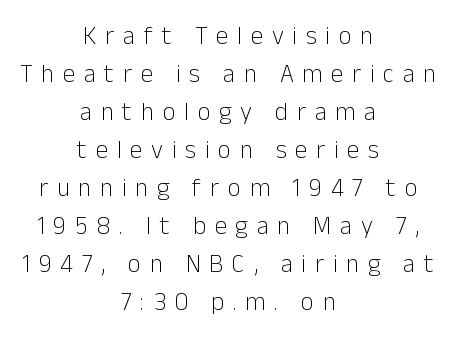
{"italic": "no", "bold": "no", "underline": "no", "align": "center", "line_spacing": "normal", "line_spacing_ratio": 1.52, "letter_spacing": "wide", "letter_spacing_em": 0.35, "glyph_px": 25}
